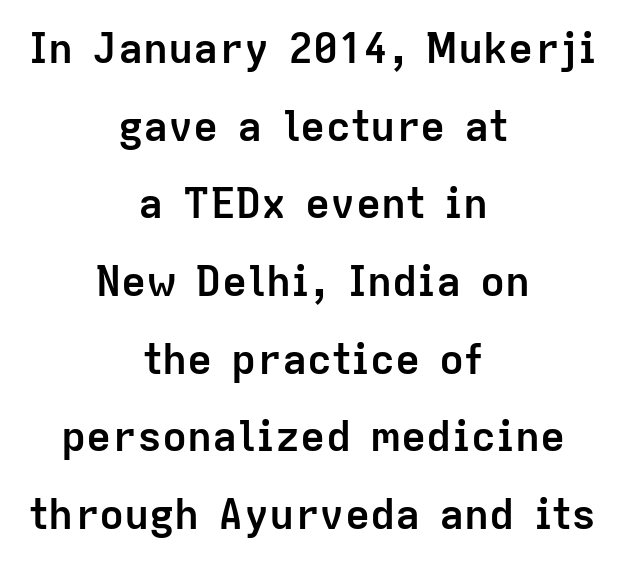
{"serif": "no", "italic": "no", "bold": "yes", "weight": "semibold", "width": "normal", "stroke_contrast": "low", "x_height": "medium", "monospaced": "no", "underline": "no", "align": "center", "line_spacing_ratio": 1.85, "letter_spacing": "normal", "letter_spacing_em": 0.0, "glyph_px": 42}
